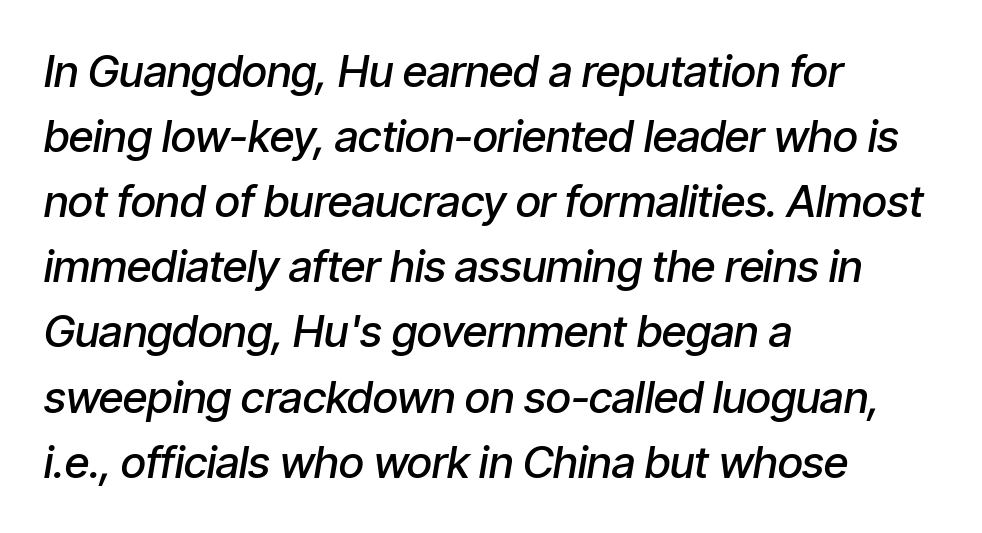
Summary of vertical rhythm: regular, with standard interline spacing. The glyphs are unaccompanied by any horizontal stroke below them. Layout note: lines flush left. Italic? Definitely — the glyphs are oblique. As a designer I'd log this as weight 600, semibold. The rendering uses natural spacing where letterforms have individual widths.
